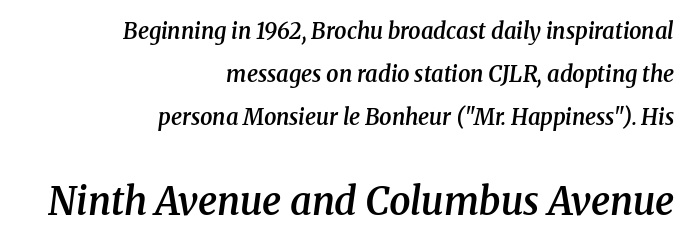
{"serif": "yes", "italic": "yes", "lean": "right", "slant_degrees": 8, "bold": "semi", "weight": "semibold", "width": "normal", "stroke_contrast": "medium", "x_height": "medium", "monospaced": "no", "underline": "no", "align": "right", "line_spacing": "loose", "line_spacing_ratio": 1.96, "letter_spacing": "normal", "letter_spacing_em": 0.0, "larger_block": "second", "size_ratio": 1.73, "glyph_px": 38}
